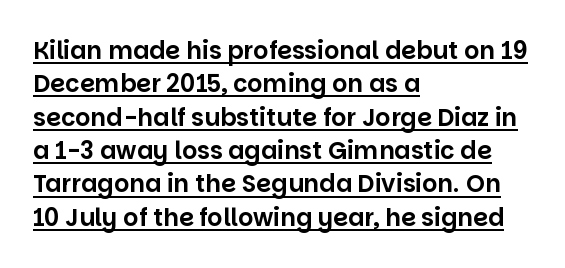
{"italic": "no", "underline": "yes", "align": "left", "line_spacing": "normal", "line_spacing_ratio": 1.39, "letter_spacing": "normal", "letter_spacing_em": 0.0, "glyph_px": 24}
